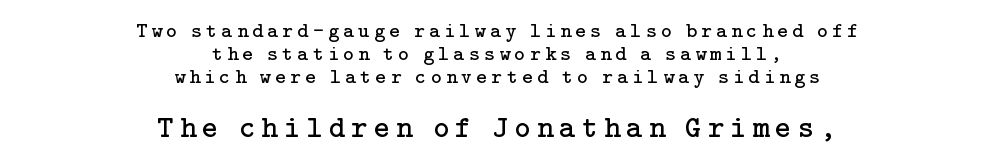
The image shows 31 px regular-weight serif type, upright; set centered, tight line spacing (1.09x), unusually wide letter spacing (+0.2 em), not underlined; the second (bottom) block is 1.48x larger; low stroke contrast and a medium x-height.
